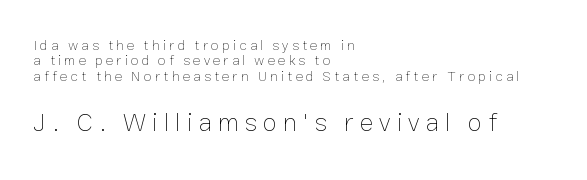
Display-style spreading of the glyphs; the letterfit is very open. Is the type heavy? It reads as light-to-regular instead. The baseline area is clear. The line-height multiplier appears low, near solid setting. Posture: vertical. The lines in this sample share a left origin and differ only in where they stop.
